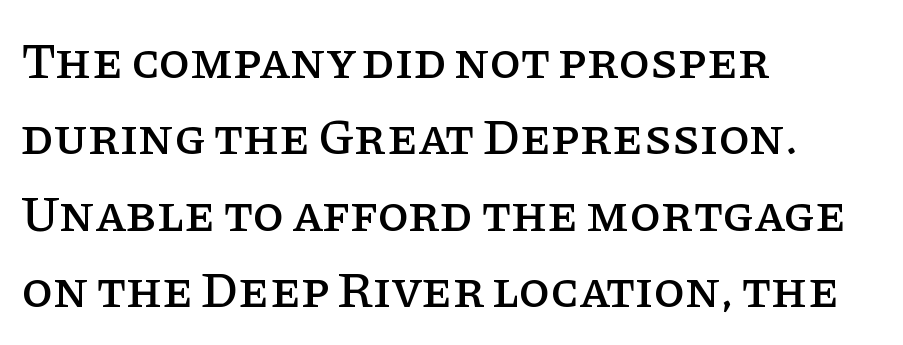
{"serif": "yes", "italic": "no", "width": "normal", "stroke_contrast": "low", "x_height": "large", "monospaced": "no", "underline": "no", "align": "left", "line_spacing": "normal", "line_spacing_ratio": 1.5, "letter_spacing": "normal", "letter_spacing_em": 0.0, "glyph_px": 51}
